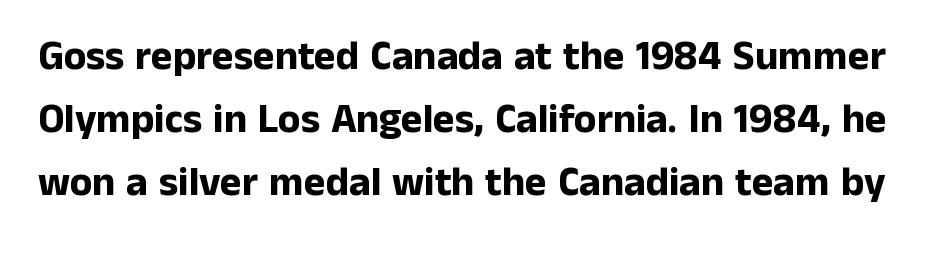
{"serif": "no", "italic": "no", "bold": "yes", "weight": "bold", "width": "normal", "stroke_contrast": "low", "x_height": "medium", "monospaced": "no", "underline": "no", "line_spacing": "normal", "line_spacing_ratio": 1.54, "letter_spacing": "normal", "letter_spacing_em": 0.0, "glyph_px": 41}
